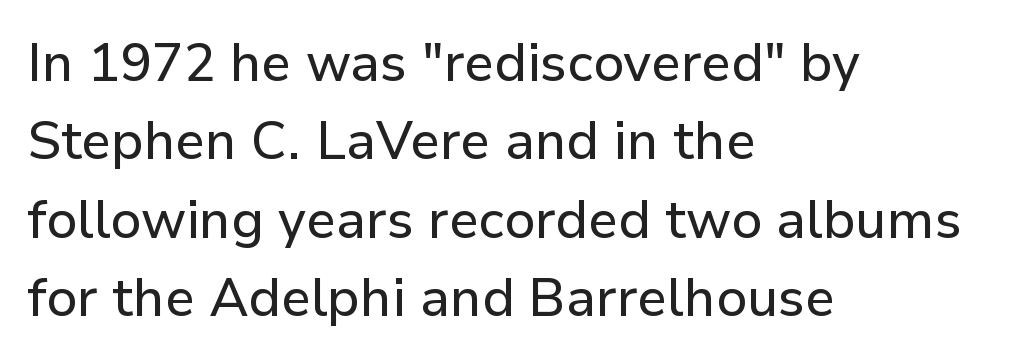
Q: Is the text italic (slanted)? A: No, it is upright.
Q: Is the typeface a serif or a sans-serif typeface? A: Sans-serif.
Q: Is the text underlined? A: No.
Q: How is the paragraph aligned? A: Left-aligned.
Q: Is the spacing between letters normal or unusually wide? A: Normal.
Q: Is the spacing between lines tight, normal or loose? A: Normal.
Q: Width (condensed, normal, or wide)? A: Normal.
Q: Stroke contrast? A: Low.
Q: x-height? A: Medium.
Q: Monospaced? A: No.
